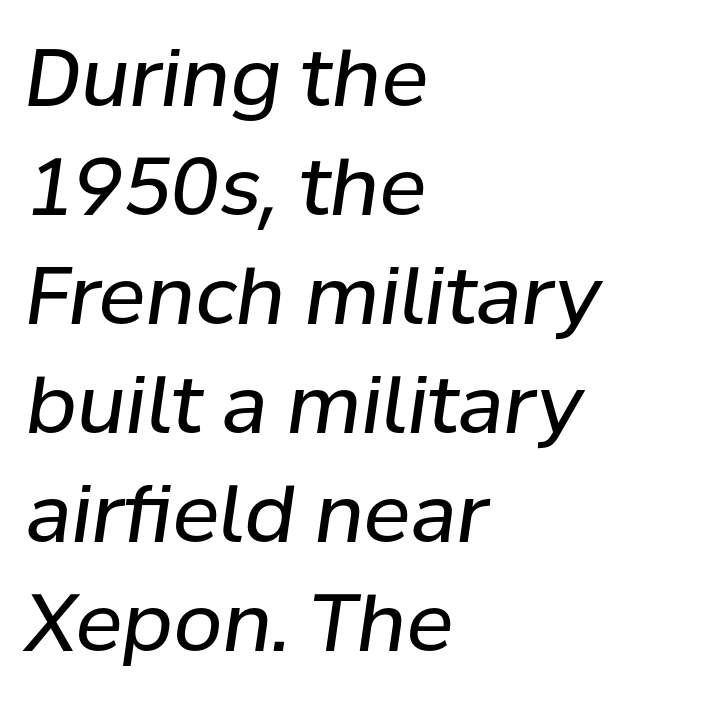
The image shows 79 px regular-weight type, italic (leaning right); set left-aligned, normal line spacing (1.38x), normal letter spacing, not underlined; low stroke contrast and a medium x-height.
